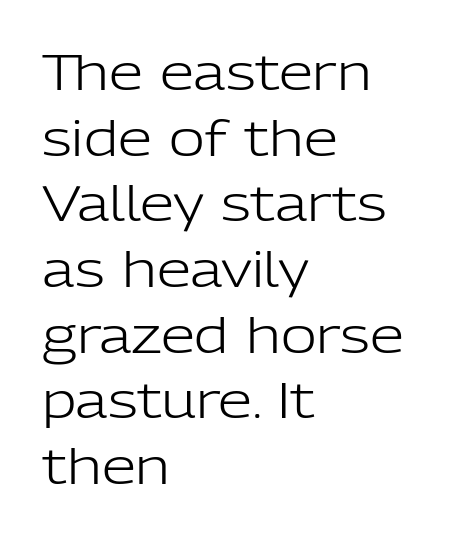
The face used here is proportionally spaced, like ordinary book or web type. The rendering keeps characters at their native spacing. You can tell it's not italic because the verticals are truly vertical. The rag falls on the right side of this text block. Each new line begins a customary step beneath the previous one. These lines are composed in type without serifs.
